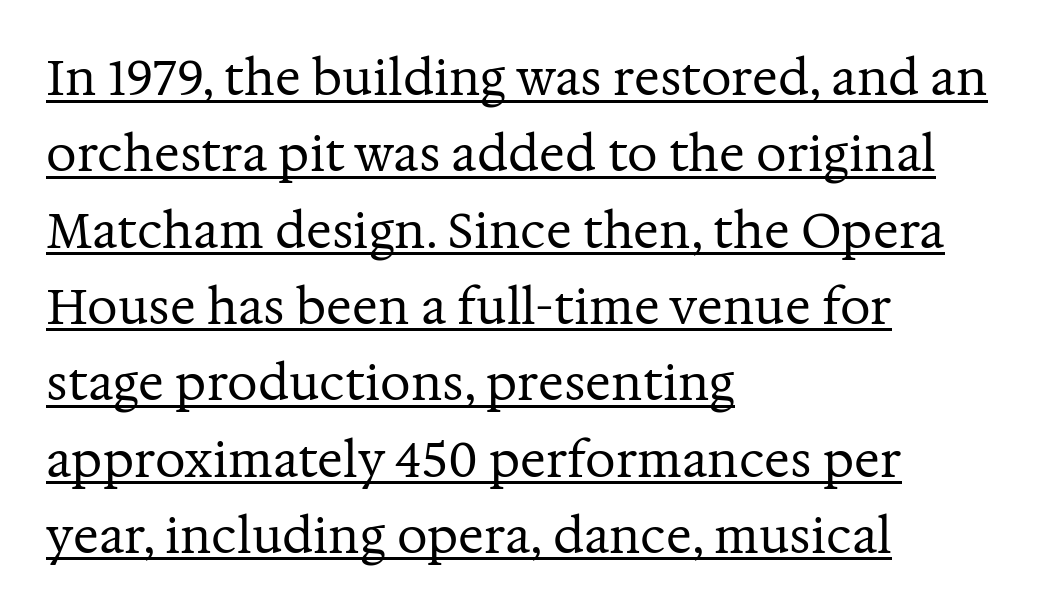
Q: Is the text bold? A: No.
Q: Is the text italic (slanted)? A: No, it is upright.
Q: Is the typeface a serif or a sans-serif typeface? A: Serif.
Q: Is the text underlined? A: Yes.
Q: How is the paragraph aligned? A: Left-aligned.
Q: Is the spacing between letters normal or unusually wide? A: Normal.
Q: Is the spacing between lines tight, normal or loose? A: Normal.
Q: Width (condensed, normal, or wide)? A: Normal.
Q: Stroke contrast? A: Medium.
Q: x-height? A: Medium.
Q: Monospaced? A: No.
